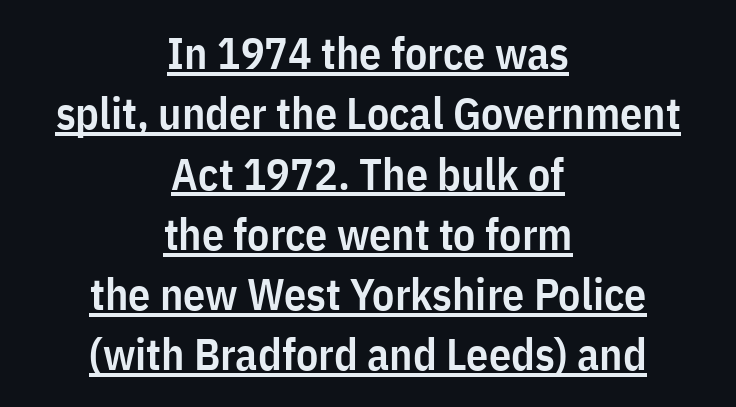
The image shows 44 px semibold, condensed sans-serif type, upright; set centered, normal line spacing (1.37x), normal letter spacing, underlined; low stroke contrast and a medium x-height.
